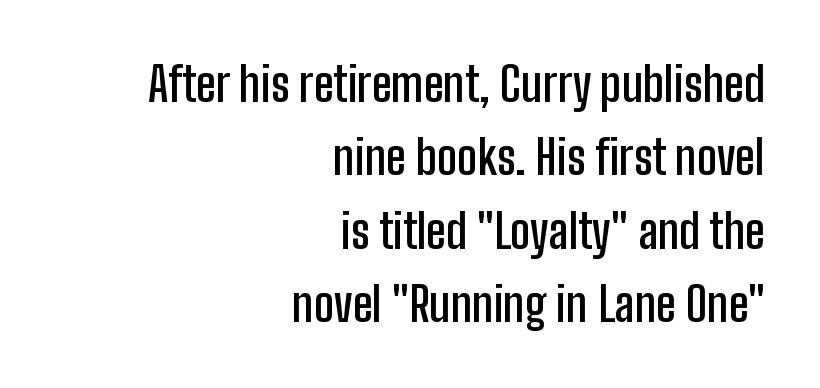
The rag falls on the left side of this text block. Posture: upright roman. Decoration check: the copy has no underline. The gaps between neighbouring characters are ordinary and unremarkable. Grotesque or geometric, the face here clearly has no serifs.
